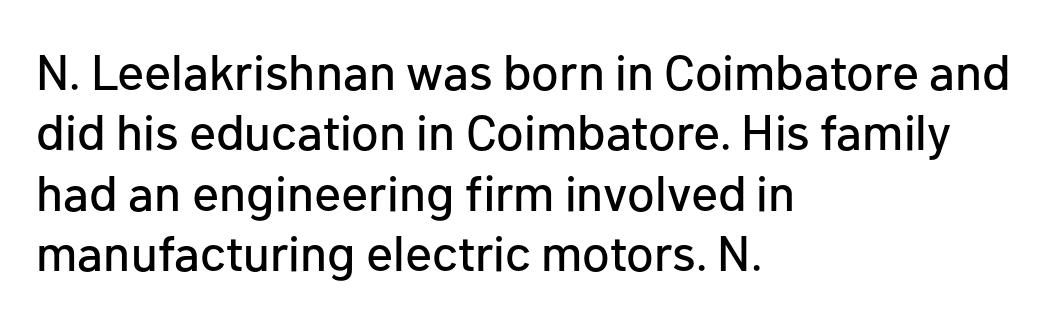
{"serif": "no", "italic": "no", "width": "normal", "stroke_contrast": "low", "x_height": "medium", "monospaced": "no", "underline": "no", "align": "left", "line_spacing_ratio": 1.21, "letter_spacing": "normal", "letter_spacing_em": 0.0, "glyph_px": 50}
